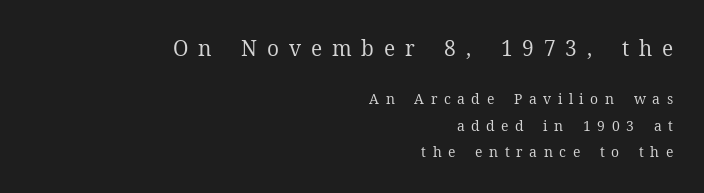
Q: Is the text bold? A: No.
Q: Is the text italic (slanted)? A: No, it is upright.
Q: Is the text underlined? A: No.
Q: How is the paragraph aligned? A: Right-aligned.
Q: Is the spacing between letters normal or unusually wide? A: Unusually wide.
Q: Which block of text is set in a larger size, the first (top) or the second (bottom)? A: The first (top) one.
